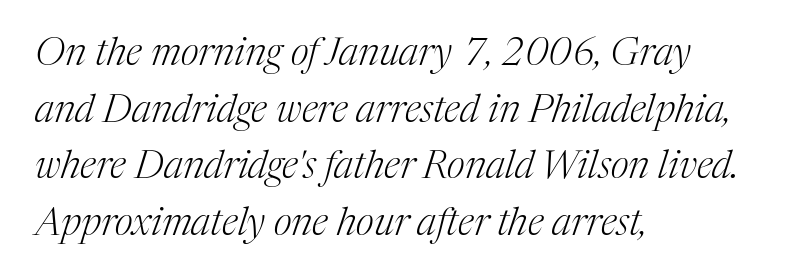
Q: Is the text bold? A: No.
Q: Is the text italic (slanted)? A: Yes, it leans right by about 17 degrees.
Q: Is the typeface a serif or a sans-serif typeface? A: Serif.
Q: Is the text underlined? A: No.
Q: How is the paragraph aligned? A: Left-aligned.
Q: Is the spacing between letters normal or unusually wide? A: Normal.
Q: Is the spacing between lines tight, normal or loose? A: Normal.
Q: Width (condensed, normal, or wide)? A: Normal.
Q: Stroke contrast? A: Medium.
Q: x-height? A: Medium.
Q: Monospaced? A: No.
